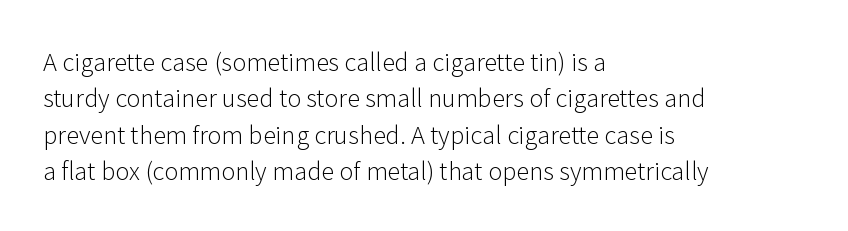
The image shows 24 px text type, upright; set left-aligned, normal line spacing (1.52x), normal letter spacing, not underlined.
